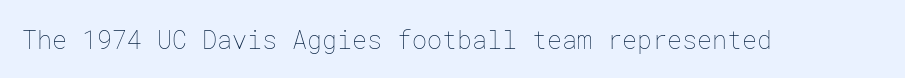
{"italic": "no", "bold": "no", "underline": "no", "letter_spacing": "normal", "letter_spacing_em": 0.0, "glyph_px": 25}
